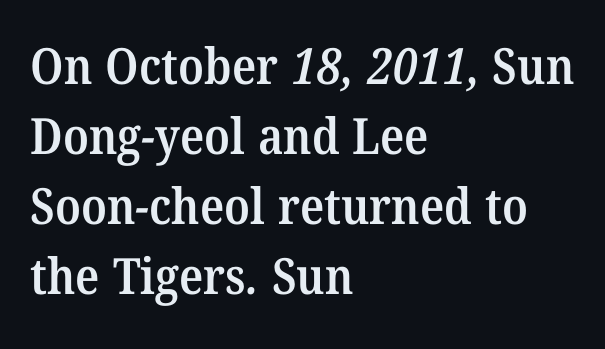
{"serif": "yes", "bold": "semi", "weight": "semibold", "width": "normal", "stroke_contrast": "medium", "x_height": "medium", "monospaced": "no", "underline": "no", "align": "left", "line_spacing": "normal", "line_spacing_ratio": 1.4, "letter_spacing": "normal", "letter_spacing_em": 0.0, "glyph_px": 50}
